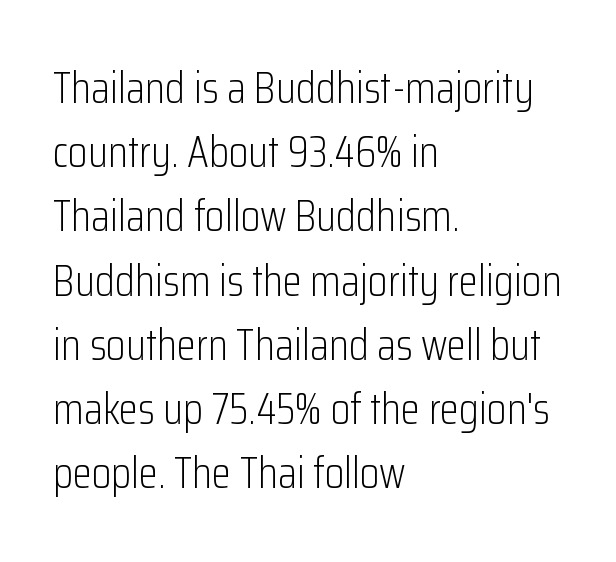
To sum up the face: it is a sans, with no serifs. The horizontal fit of the characters is conventional and even. Character widths vary here, with narrow letters taking less room than wide ones. Does the lettering tilt? It doesn't — this is upright. Visually the block forms a straight wall on the left and a jagged coastline on the right. Caption: face not bold, strokes unweighted.
